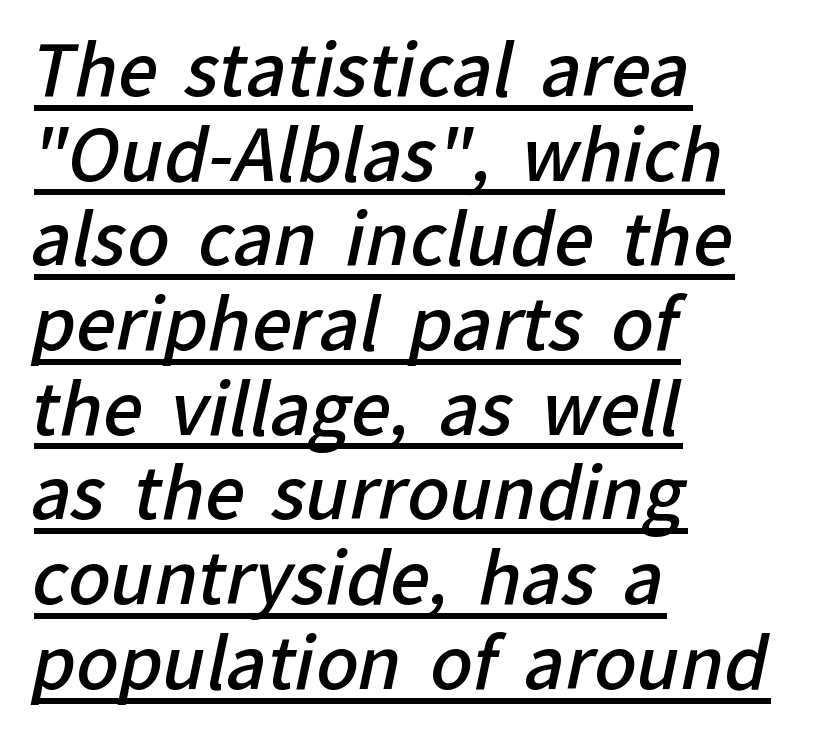
{"serif": "no", "bold": "semi", "weight": "semibold", "width": "normal", "stroke_contrast": "low", "x_height": "medium", "monospaced": "no", "underline": "yes", "align": "left", "line_spacing_ratio": 1.21, "letter_spacing": "normal", "letter_spacing_em": 0.0, "glyph_px": 70}
